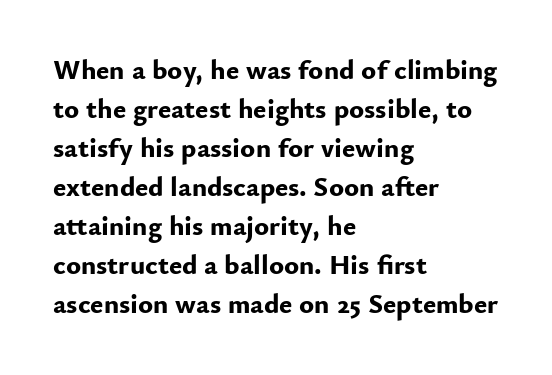
Q: Is the text bold? A: Yes.
Q: Is the text italic (slanted)? A: No, it is upright.
Q: Is the typeface a serif or a sans-serif typeface? A: Sans-serif.
Q: Is the text underlined? A: No.
Q: How is the paragraph aligned? A: Left-aligned.
Q: Is the spacing between letters normal or unusually wide? A: Normal.
Q: Is the spacing between lines tight, normal or loose? A: Normal.
Q: Width (condensed, normal, or wide)? A: Normal.
Q: Stroke contrast? A: Low.
Q: x-height? A: Small.
Q: Monospaced? A: No.
